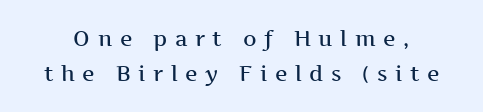
The image shows 21 px text type, upright; set normal line spacing (1.66x), unusually wide letter spacing (+0.36 em), not underlined.
